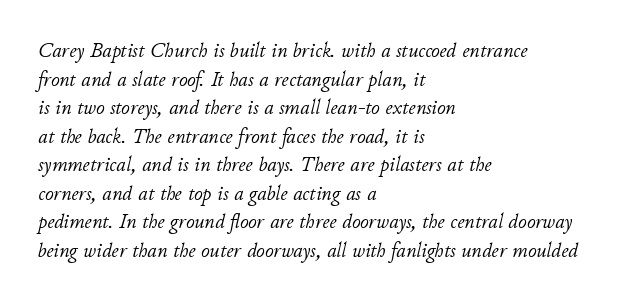
Horizontal alignment here is leftward, the default for most running prose. The letterforms sit at book weight or below. Bare-footed words on every line. One glance says typical: line gaps are just what's usual. The letterforms sit shoulder to shoulder at normal distance.
